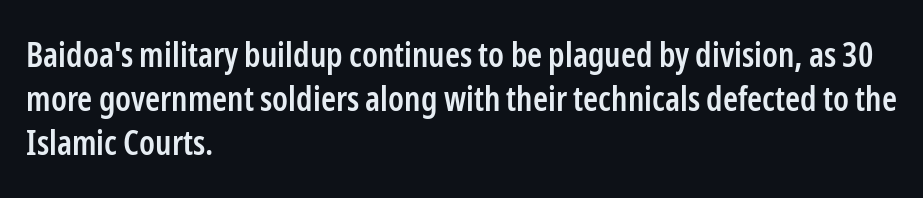
Q: Is the text bold? A: Semi-bold.
Q: Is the text italic (slanted)? A: No, it is upright.
Q: Is the typeface a serif or a sans-serif typeface? A: Sans-serif.
Q: Is the text underlined? A: No.
Q: How is the paragraph aligned? A: Left-aligned.
Q: Is the spacing between letters normal or unusually wide? A: Normal.
Q: Is the spacing between lines tight, normal or loose? A: Normal.
Q: Width (condensed, normal, or wide)? A: Condensed.
Q: Stroke contrast? A: Low.
Q: x-height? A: Medium.
Q: Monospaced? A: No.
